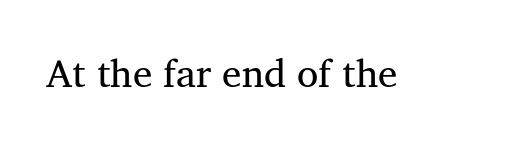
The image shows 39 px serif type, upright; set normal letter spacing, not underlined; medium stroke contrast and a medium x-height.
